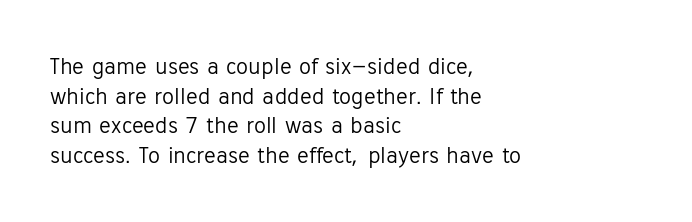
Q: Is the text bold? A: No.
Q: Is the text italic (slanted)? A: No, it is upright.
Q: Is the text underlined? A: No.
Q: How is the paragraph aligned? A: Left-aligned.
Q: Is the spacing between letters normal or unusually wide? A: Normal.
